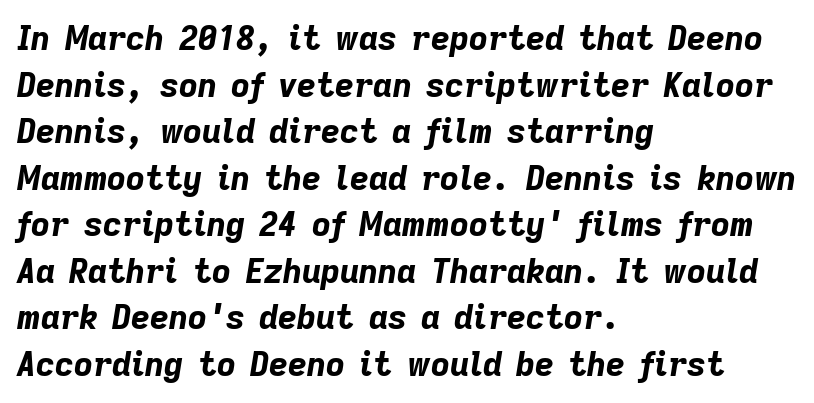
Each glyph is drawn with heavy, bold strokes. Summary of vertical rhythm: regular, with standard interline spacing. Underlining? Definitely not there. Is the type slanted? Yes — the strokes lean at a clear angle. Each letter keeps its own natural width here, so spacing adapts to shape. The rendering anchors every line to the left-hand side.
